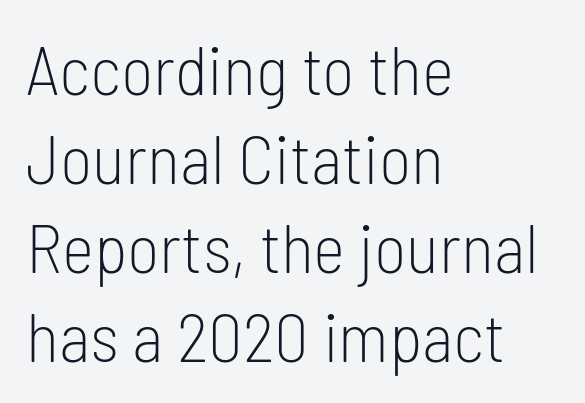
{"serif": "no", "italic": "no", "bold": "no", "weight": "light", "width": "condensed", "stroke_contrast": "low", "x_height": "medium", "monospaced": "no", "underline": "no", "align": "left", "line_spacing": "normal", "line_spacing_ratio": 1.29, "letter_spacing": "normal", "letter_spacing_em": 0.0, "glyph_px": 69}
